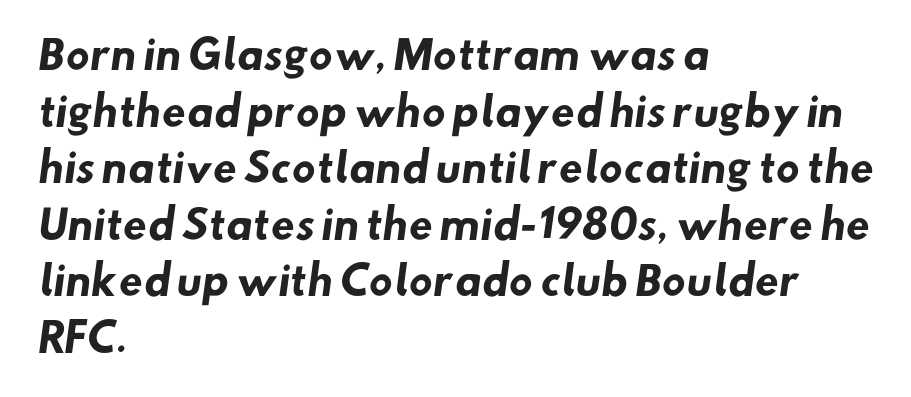
The image shows 39 px heavy sans-serif type; set left-aligned, normal line spacing (1.45x), normal letter spacing, not underlined; low stroke contrast and a small x-height.
